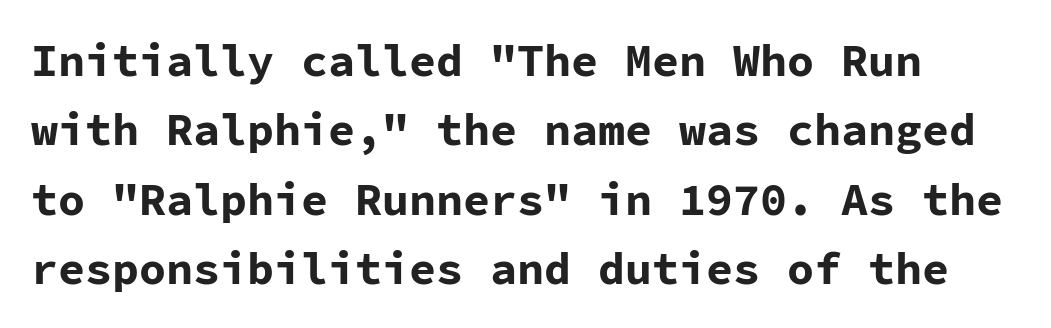
A typesetter would mark this as roman, not italic. Vertical spacing — default. Nobody drew a line under any word here. Caption: bold face, heavy strokes. This rendering leaves character spacing at its baseline value. In terms of letterform style, serifs are entirely absent.
